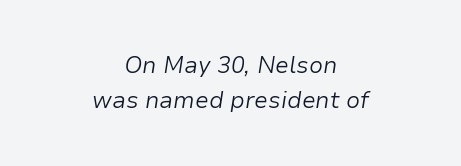
{"italic": "yes", "lean": "right", "slant_degrees": 9, "bold": "no", "underline": "no", "align": "center", "line_spacing": "normal", "line_spacing_ratio": 1.52, "letter_spacing": "normal", "letter_spacing_em": 0.0, "glyph_px": 23}
